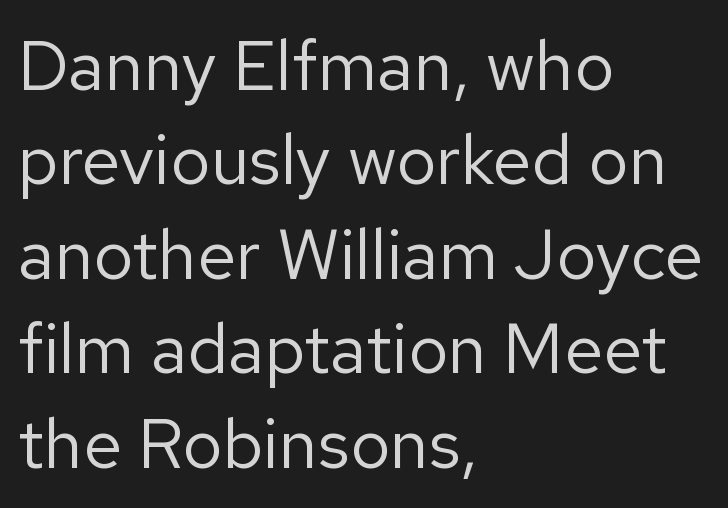
Q: Is the text bold? A: No.
Q: Is the text italic (slanted)? A: No, it is upright.
Q: Is the typeface a serif or a sans-serif typeface? A: Sans-serif.
Q: Is the text underlined? A: No.
Q: How is the paragraph aligned? A: Left-aligned.
Q: Is the spacing between letters normal or unusually wide? A: Normal.
Q: Is the spacing between lines tight, normal or loose? A: Normal.
Q: Width (condensed, normal, or wide)? A: Normal.
Q: Stroke contrast? A: Low.
Q: x-height? A: Medium.
Q: Monospaced? A: No.
